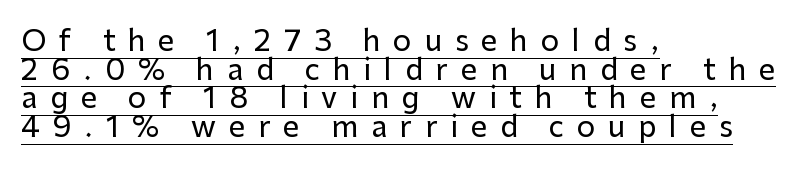
{"serif": "no", "italic": "no", "width": "normal", "stroke_contrast": "low", "x_height": "medium", "monospaced": "no", "underline": "yes", "align": "left", "line_spacing": "tight", "line_spacing_ratio": 0.99, "letter_spacing": "wide", "letter_spacing_em": 0.44, "glyph_px": 29}
